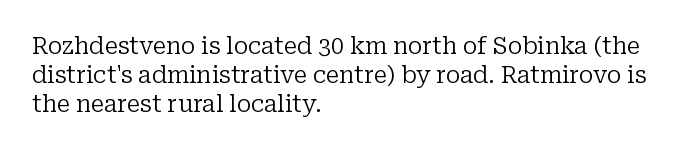
Nothing unusual about the tracking: characters are spaced as the font intends. Caption: multi-line text, flush left, ragged right. How would I describe the line gaps? Plain and ordinary. Unbolded letterforms with no extra heft.
